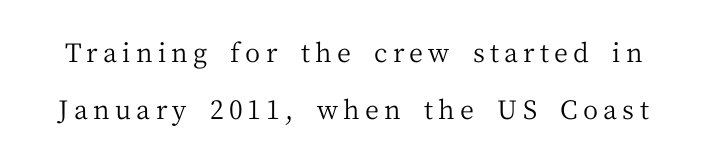
The foot of each line stays bare and open. The typography opts for an upright posture over an oblique one. The passage shown stacks its lines with a broad gap. The weight tops out at a normal text grade.
